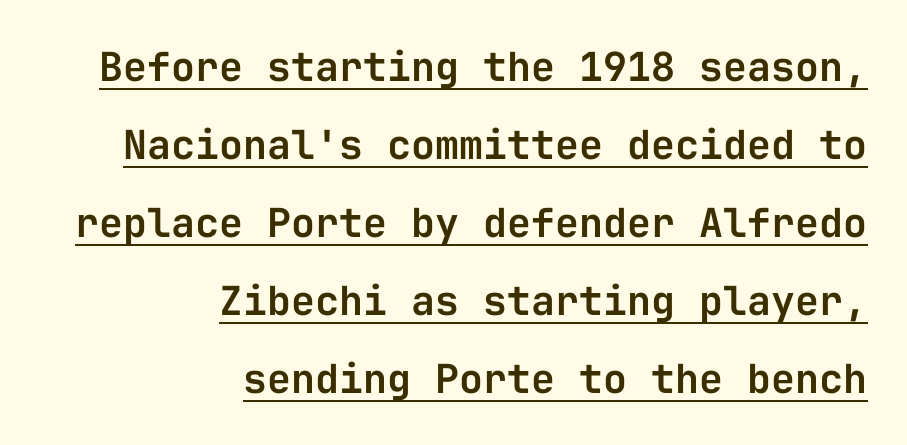
Q: Is the text italic (slanted)? A: No, it is upright.
Q: Is the typeface a serif or a sans-serif typeface? A: Sans-serif.
Q: Is the text underlined? A: Yes.
Q: How is the paragraph aligned? A: Right-aligned.
Q: Is the spacing between letters normal or unusually wide? A: Normal.
Q: Is the spacing between lines tight, normal or loose? A: Loose.
Q: Width (condensed, normal, or wide)? A: Normal.
Q: Stroke contrast? A: Low.
Q: x-height? A: Medium.
Q: Monospaced? A: Yes.
